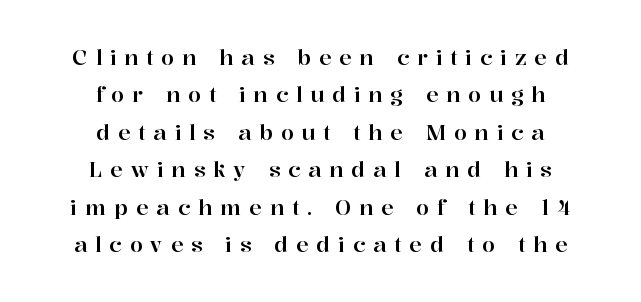
Q: Is the text italic (slanted)? A: No, it is upright.
Q: Is the text underlined? A: No.
Q: How is the paragraph aligned? A: Centered.
Q: Is the spacing between letters normal or unusually wide? A: Unusually wide.
